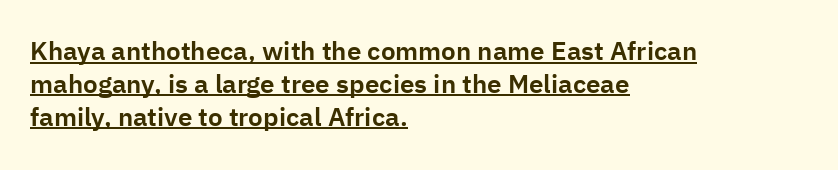
{"italic": "no", "underline": "yes", "align": "left", "line_spacing": "normal", "line_spacing_ratio": 1.26, "letter_spacing": "normal", "letter_spacing_em": 0.0, "glyph_px": 26}
